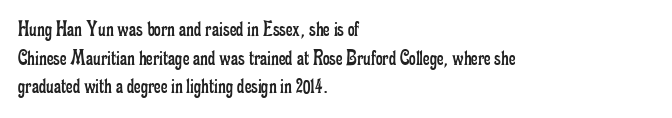
The lines sit at an ordinary, default distance from one another. The text block is weighted toward the left margin, trailing off unevenly rightward. Tracking value appears to be zero — textbook default spacing. Has an underline been added? It has not. Stroke mass is kept to a normal reading level or below.
